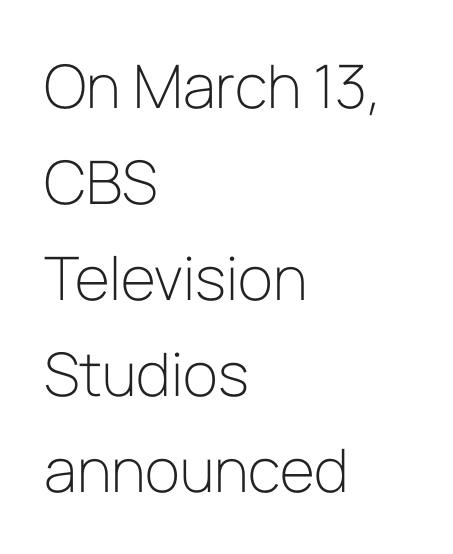
{"serif": "no", "italic": "no", "bold": "no", "weight": "light", "width": "normal", "stroke_contrast": "low", "x_height": "medium", "monospaced": "no", "underline": "no", "align": "left", "line_spacing": "normal", "line_spacing_ratio": 1.6, "letter_spacing": "normal", "letter_spacing_em": 0.0, "glyph_px": 60}
